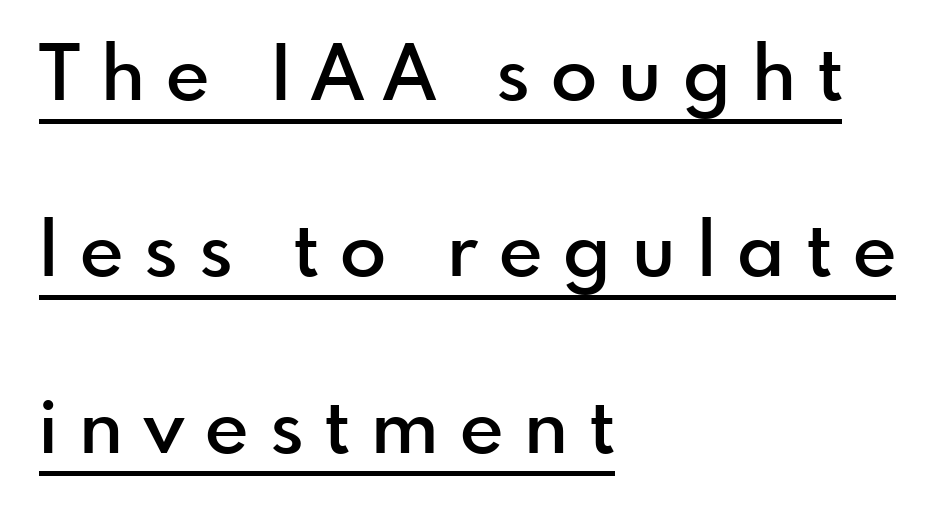
Q: Is the text bold? A: Semi-bold.
Q: Is the text italic (slanted)? A: No, it is upright.
Q: Is the typeface a serif or a sans-serif typeface? A: Sans-serif.
Q: Is the text underlined? A: Yes.
Q: How is the paragraph aligned? A: Left-aligned.
Q: Is the spacing between letters normal or unusually wide? A: Unusually wide.
Q: Is the spacing between lines tight, normal or loose? A: Loose.
Q: Width (condensed, normal, or wide)? A: Normal.
Q: x-height? A: Small.
Q: Monospaced? A: No.
